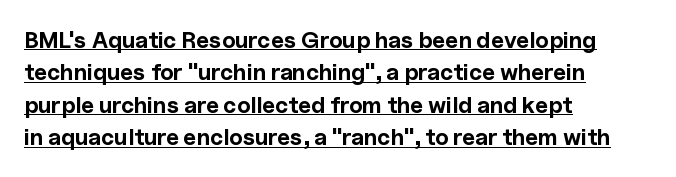
The image shows 23 px bold type, upright; set left-aligned, normal line spacing (1.41x), normal letter spacing, underlined.
